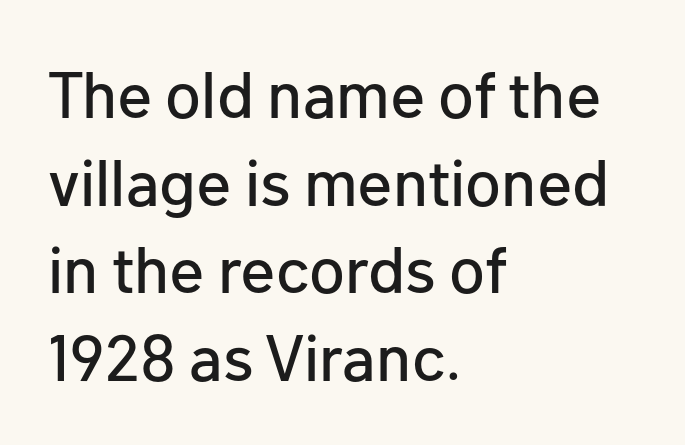
The image shows 65 px sans-serif type, upright; set left-aligned, normal line spacing (1.35x), normal letter spacing, not underlined; low stroke contrast and a medium x-height.
